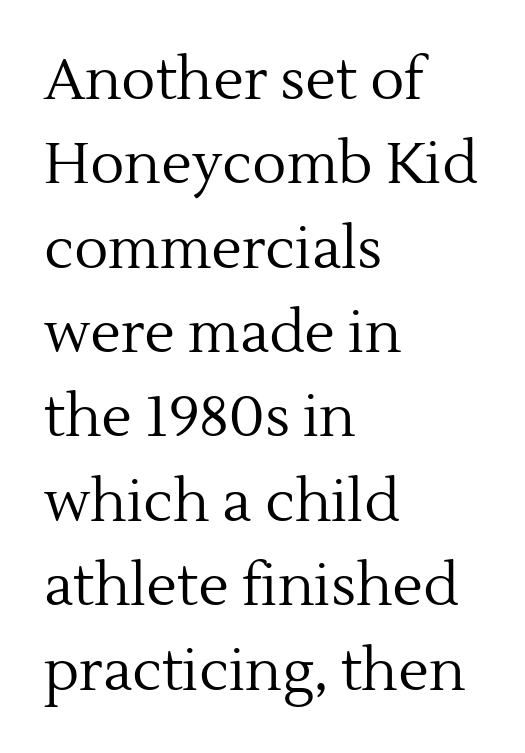
The passage is arranged the way most books set body copy — flush left. The zone under the glyphs is completely vacant. Type style note: has serifs. Baseline-to-baseline distance is the conventional proportion of letter height. On a weight scale, this lands at 450 or below. Every stem runs plumb, perpendicular to the baseline.
